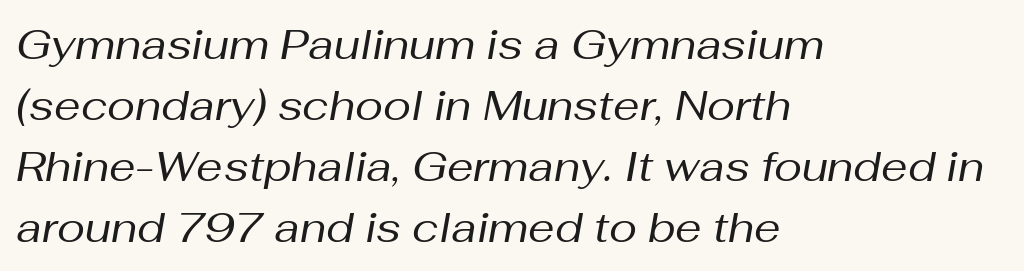
{"italic": "yes", "lean": "right", "slant_degrees": 10, "bold": "no", "weight": "regular", "width": "normal", "stroke_contrast": "medium", "x_height": "medium", "monospaced": "no", "underline": "no", "align": "left", "line_spacing": "normal", "line_spacing_ratio": 1.45, "letter_spacing": "normal", "letter_spacing_em": 0.0, "glyph_px": 42}
